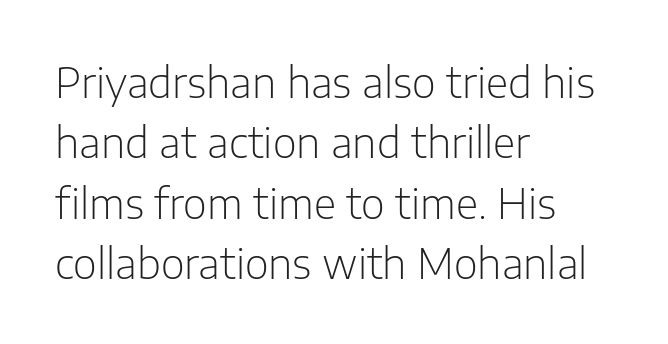
The zone under the glyphs is completely vacant. Serifs: no, the terminals of the letterforms are clean. The lettering stays uniformly vertical, giving the passage a roman look. Teacher's note: observe the even left margin — that is flush-left alignment.
